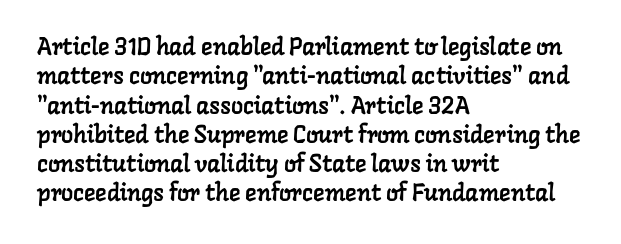
{"underline": "no", "align": "left", "line_spacing_ratio": 1.22, "letter_spacing": "normal", "letter_spacing_em": 0.0, "glyph_px": 24}
